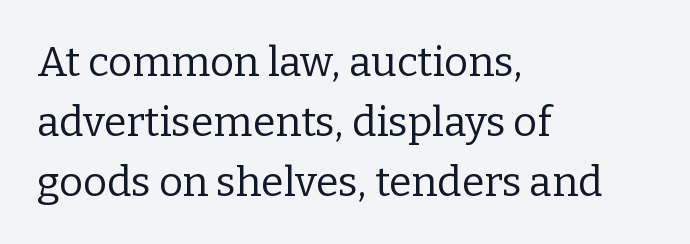
Look at the tracking — it's just the regular setting, nothing added. Notice how the passage keeps a crisp vertical edge on the left only. Rows of type keep a routine distance in the vertical direction. This is the regular roman posture of the typeface.
